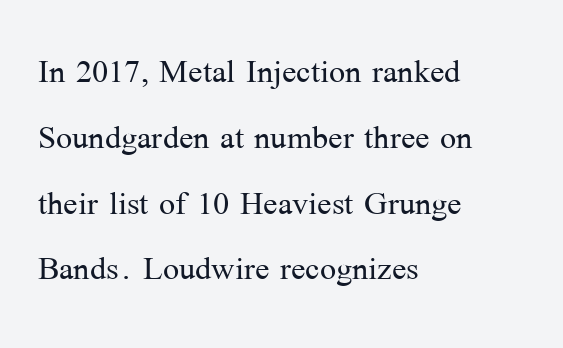
{"serif": "yes", "italic": "no", "bold": "no", "weight": "light", "width": "normal", "stroke_contrast": "medium", "x_height": "medium", "monospaced": "no", "underline": "no", "align": "left", "line_spacing": "normal", "line_spacing_ratio": 1.53, "letter_spacing": "normal", "letter_spacing_em": 0.0, "glyph_px": 43}
